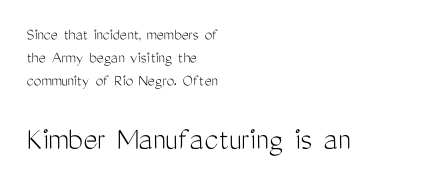
Character widths vary here, with narrow letters taking less room than wide ones. The space directly below the letters is spotless. Is the lower block the larger one? Yes — the lower block carries the bigger type. This sample keeps an unexceptional amount of space between lines.
